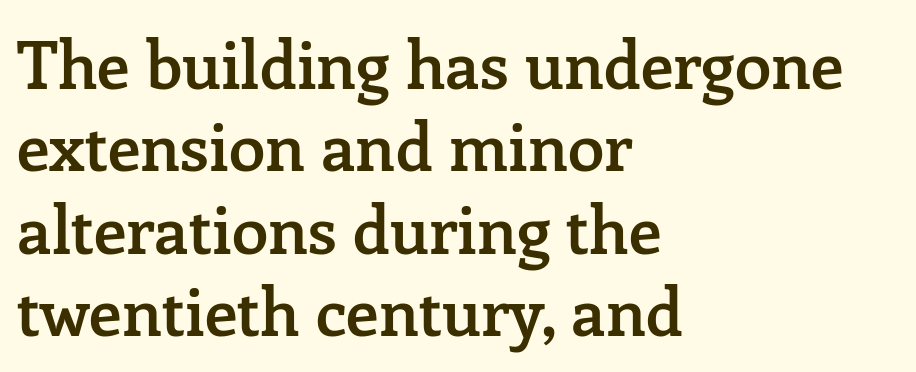
The image shows 66 px semibold serif type, upright; set left-aligned, normal line spacing (1.25x), normal letter spacing, not underlined; low stroke contrast and a medium x-height.
